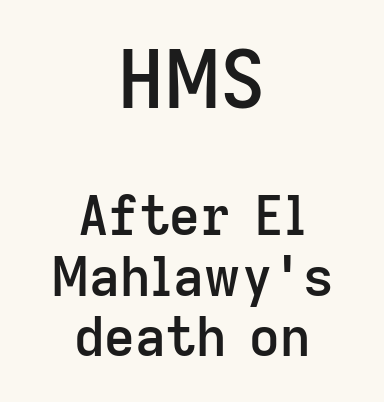
Q: Is the text bold? A: Semi-bold.
Q: Is the text italic (slanted)? A: No, it is upright.
Q: Is the typeface a serif or a sans-serif typeface? A: Sans-serif.
Q: Is the text underlined? A: No.
Q: How is the paragraph aligned? A: Centered.
Q: Is the spacing between letters normal or unusually wide? A: Normal.
Q: Is the spacing between lines tight, normal or loose? A: Tight.
Q: Which block of text is set in a larger size, the first (top) or the second (bottom)? A: The first (top) one.
Q: Width (condensed, normal, or wide)? A: Normal.
Q: Stroke contrast? A: Low.
Q: x-height? A: Medium.
Q: Monospaced? A: No.
